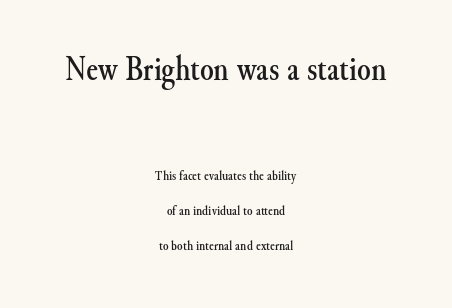
The specimen reads as upright at a glance. Any mark beneath the type? The region is blank. The passage shown has conventional tracking throughout. Does the leading feel generous? Absolutely, it's lavish. Scale decreases going downward across the two blocks.
